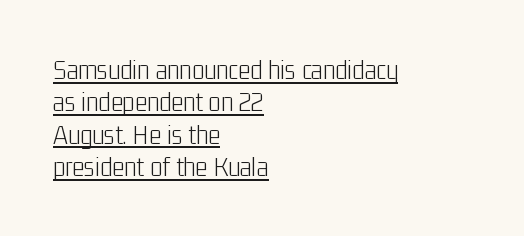
Stem width sits at or under what a default text font uses. Is the block centered? No — it sits flush against the left margin. A sans-serif font was chosen for this passage. Character widths vary here, with narrow letters taking less room than wide ones.
